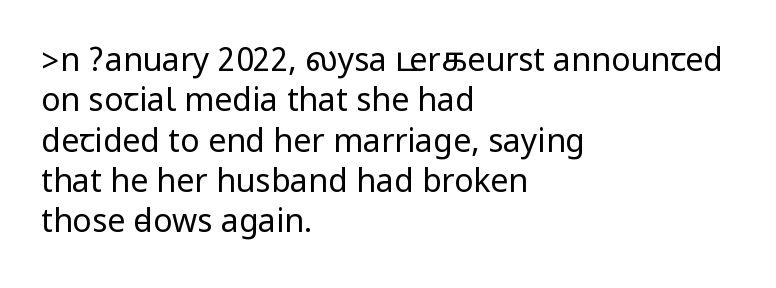
{"serif": "no", "italic": "no", "bold": "no", "weight": "regular", "width": "condensed", "stroke_contrast": "low", "underline": "no", "align": "left", "line_spacing": "normal", "line_spacing_ratio": 1.26, "letter_spacing": "normal", "letter_spacing_em": 0.0, "glyph_px": 32}
